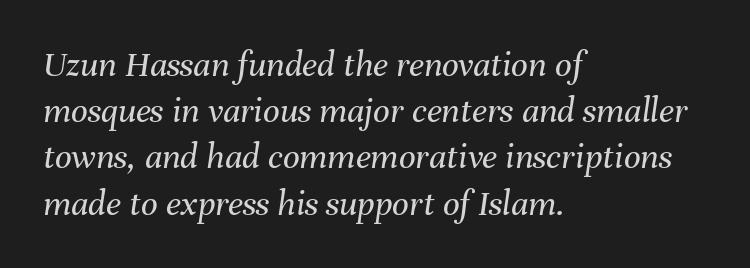
Letters rest on an invisible, unmarked baseline. Glyph-to-glyph distance matches everyday printed text. A normal amount of white space separates one row of letters from the next. This is oblique type, the kind used for emphasis or titles. Character widths vary here, with narrow letters taking less room than wide ones. Ink coverage per letter is moderate at most.
